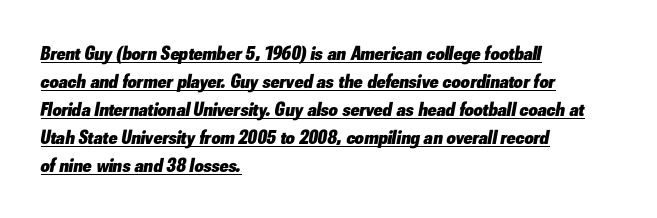
Q: Is the text bold? A: Yes.
Q: Is the text italic (slanted)? A: Yes, it leans right by about 10 degrees.
Q: Is the text underlined? A: Yes.
Q: How is the paragraph aligned? A: Left-aligned.
Q: Is the spacing between letters normal or unusually wide? A: Normal.
Q: Is the spacing between lines tight, normal or loose? A: Normal.
